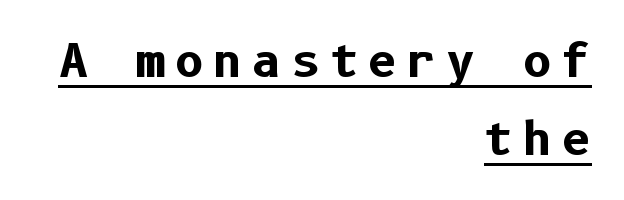
{"serif": "no", "italic": "no", "bold": "yes", "weight": "bold", "width": "normal", "stroke_contrast": "low", "x_height": "medium", "underline": "yes", "align": "right", "line_spacing_ratio": 1.73, "letter_spacing": "wide", "letter_spacing_em": 0.21, "glyph_px": 45}
